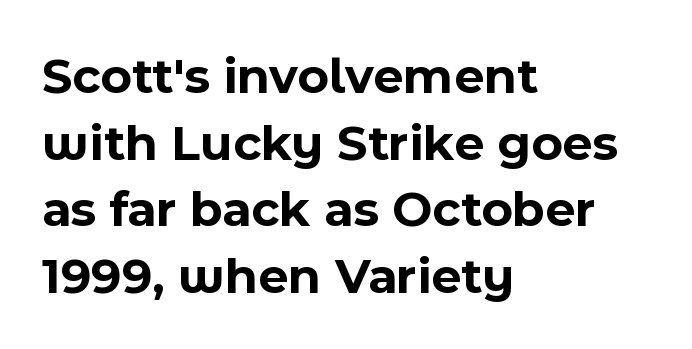
Q: Is the text bold? A: Yes.
Q: Is the text italic (slanted)? A: No, it is upright.
Q: Is the typeface a serif or a sans-serif typeface? A: Sans-serif.
Q: Is the text underlined? A: No.
Q: How is the paragraph aligned? A: Left-aligned.
Q: Is the spacing between letters normal or unusually wide? A: Normal.
Q: Is the spacing between lines tight, normal or loose? A: Normal.
Q: Width (condensed, normal, or wide)? A: Normal.
Q: x-height? A: Medium.
Q: Monospaced? A: No.
